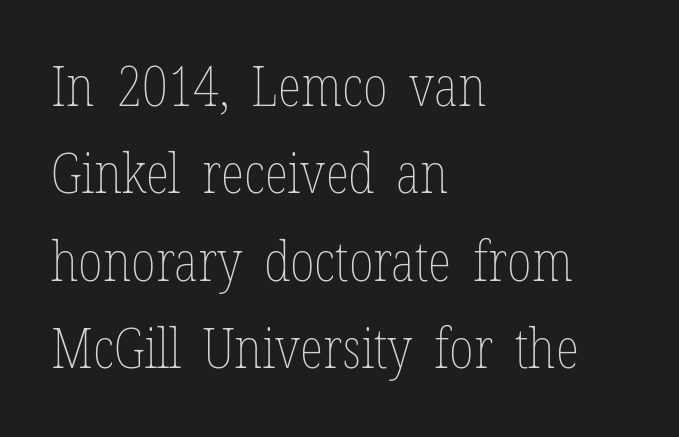
The image shows 55 px thin, condensed type, upright; set left-aligned, normal line spacing (1.59x), normal letter spacing, not underlined; low stroke contrast and a medium x-height.
